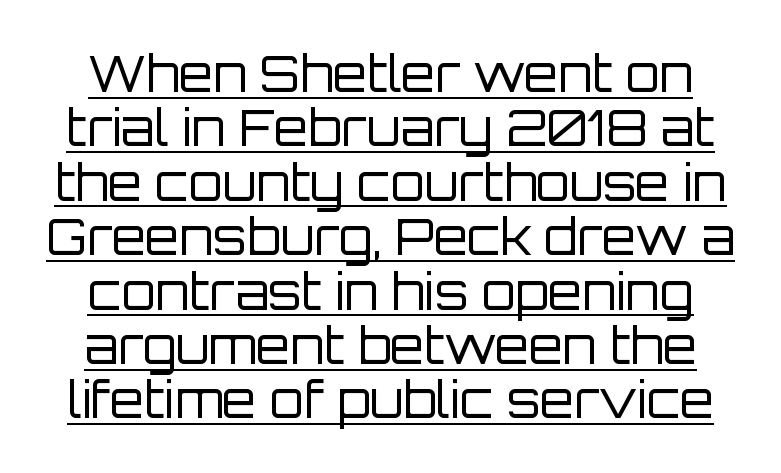
Q: Is the text bold? A: No.
Q: Is the text italic (slanted)? A: No, it is upright.
Q: Is the typeface a serif or a sans-serif typeface? A: Sans-serif.
Q: Is the text underlined? A: Yes.
Q: Is the spacing between letters normal or unusually wide? A: Normal.
Q: Is the spacing between lines tight, normal or loose? A: Tight.
Q: Width (condensed, normal, or wide)? A: Normal.
Q: Stroke contrast? A: Low.
Q: x-height? A: Large.
Q: Monospaced? A: No.
